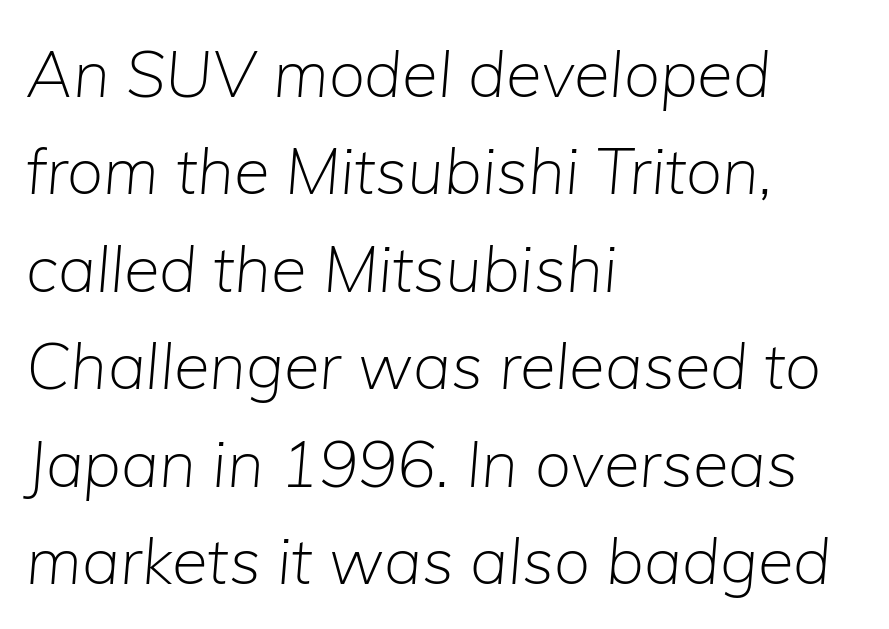
The rendering uses natural spacing where letterforms have individual widths. Standard letterfit; no display-style spreading of the glyphs. In terms of posture, this sample is oblique. Short and long lines alike share a common starting point at left.
